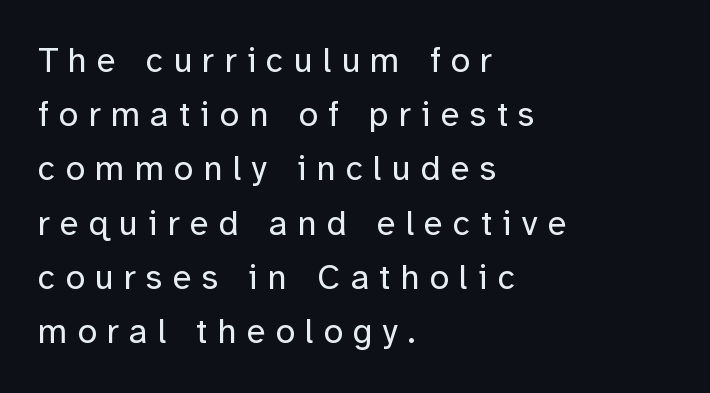
Q: Is the text bold? A: No.
Q: Is the text italic (slanted)? A: No, it is upright.
Q: Is the typeface a serif or a sans-serif typeface? A: Sans-serif.
Q: Is the text underlined? A: No.
Q: How is the paragraph aligned? A: Left-aligned.
Q: Is the spacing between letters normal or unusually wide? A: Unusually wide.
Q: Is the spacing between lines tight, normal or loose? A: Normal.
Q: Width (condensed, normal, or wide)? A: Normal.
Q: Stroke contrast? A: Low.
Q: x-height? A: Medium.
Q: Monospaced? A: No.
